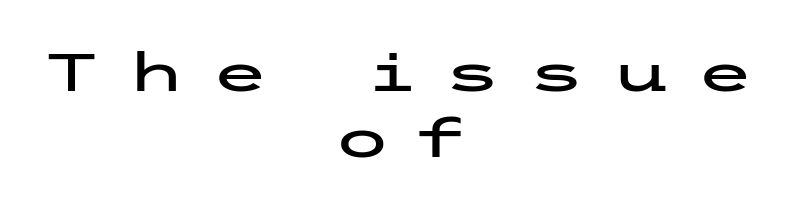
The image shows 53 px wide sans-serif type, upright; set centered, normal line spacing (1.25x), unusually wide letter spacing (+0.49 em), not underlined; low stroke contrast and a medium x-height.
